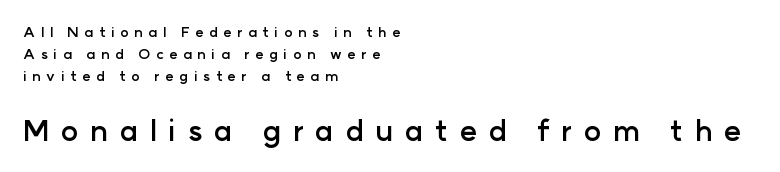
In terms of posture, this sample is upright. No feet cap the strokes, marking this as sans-serif type. Spacing verdict: proportional, widths tailored to each character. The passage shown is not underscored anywhere. In terms of weight, the rendering is a true, heavy bold.
